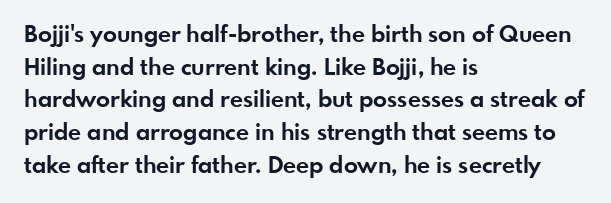
{"italic": "no", "bold": "yes", "underline": "no", "align": "left", "line_spacing": "normal", "line_spacing_ratio": 1.42, "letter_spacing": "normal", "letter_spacing_em": 0.0, "glyph_px": 23}
